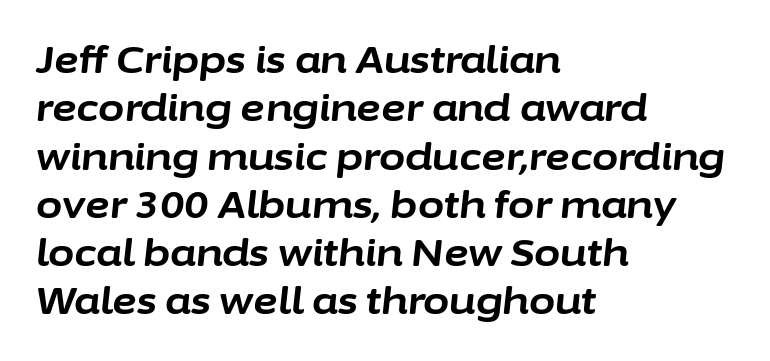
The image shows 38 px bold type, italic (leaning right); set left-aligned, normal line spacing (1.27x), normal letter spacing, not underlined; low stroke contrast and a medium x-height.
